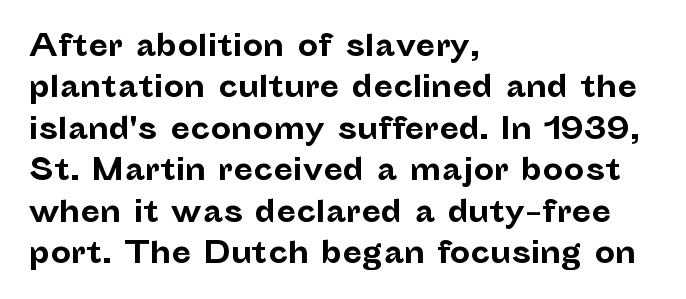
Layout note: lines flush left. Ordinary non-slanted type is in use. Look at the bottom of the vertical strokes: they stop flat, with no serifs. The letters sit at their default tracking, neither squeezed nor spread. Quick note: underline off.
